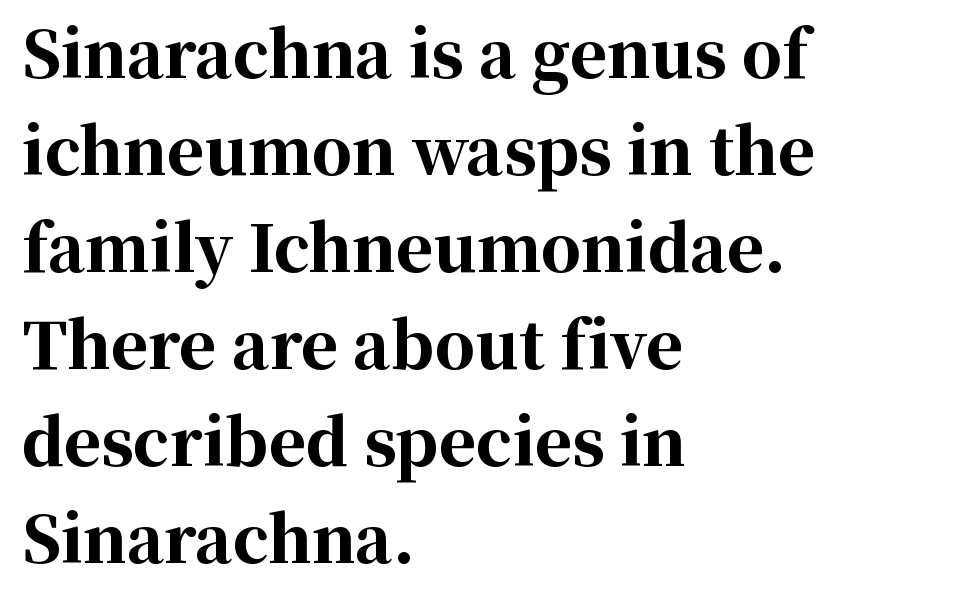
Q: Is the text bold? A: Yes.
Q: Is the text italic (slanted)? A: No, it is upright.
Q: Is the typeface a serif or a sans-serif typeface? A: Serif.
Q: Is the text underlined? A: No.
Q: How is the paragraph aligned? A: Left-aligned.
Q: Is the spacing between letters normal or unusually wide? A: Normal.
Q: Is the spacing between lines tight, normal or loose? A: Normal.
Q: Width (condensed, normal, or wide)? A: Normal.
Q: Stroke contrast? A: High.
Q: x-height? A: Medium.
Q: Monospaced? A: No.
